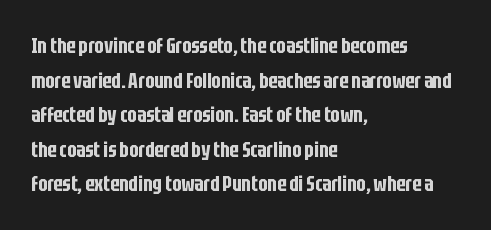
The image shows 22 px text type, upright; set left-aligned, normal line spacing (1.57x), normal letter spacing, not underlined.
